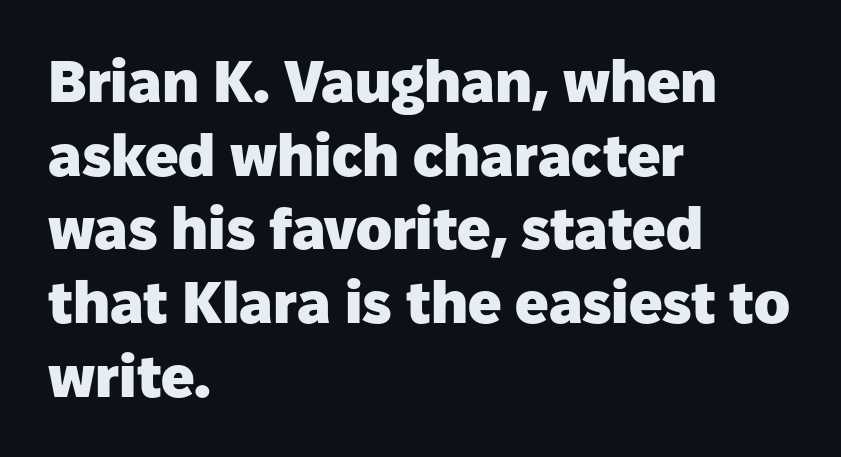
{"serif": "no", "italic": "no", "bold": "yes", "weight": "heavy", "width": "normal", "stroke_contrast": "low", "x_height": "medium", "monospaced": "no", "underline": "no", "align": "left", "line_spacing": "normal", "line_spacing_ratio": 1.25, "letter_spacing": "normal", "letter_spacing_em": 0.0, "glyph_px": 59}
